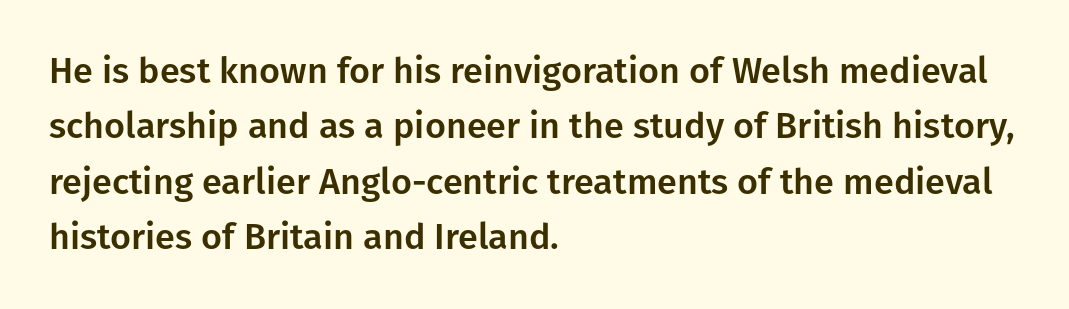
Line beginnings align vertically; line endings do not. Observe the ordinary spacing: letters are neighbours, not strangers. Is there any slant? The stems are plumb. Reading down the column, the eye jumps a familiar distance to each next line.
